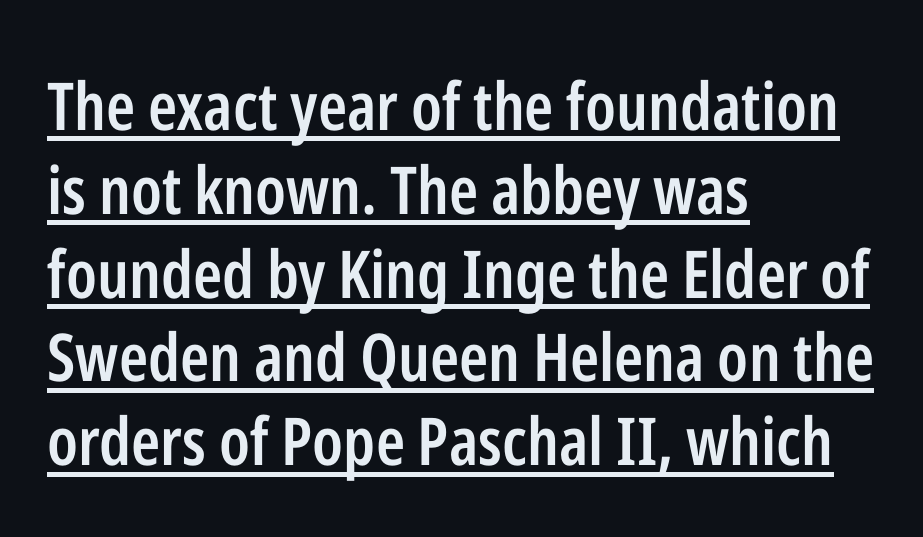
The image shows 66 px semibold, condensed sans-serif type, upright; set left-aligned, normal line spacing (1.27x), normal letter spacing, underlined; low stroke contrast and a medium x-height.
